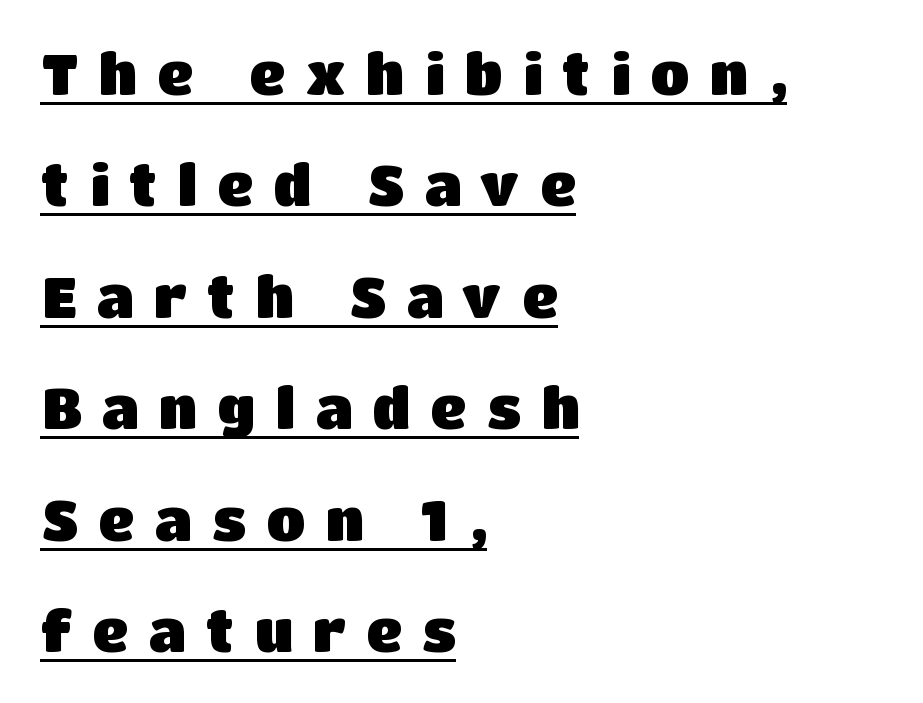
The block of text is sparse from top to bottom, with ample space between rows. A typesetter would label this face a sans. Glance below the letters and you will spot a drawn line. The type sits square on the baseline with zero lean. On the weight axis this lands at bold, roughly 700.
